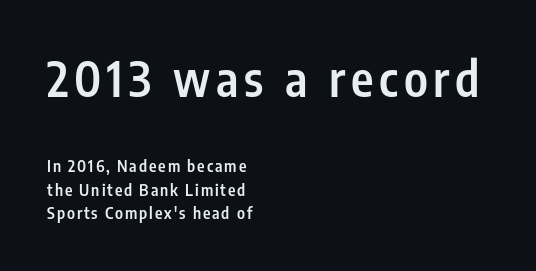
One-word summary of the alignment: left. The letters stand straight up with perfectly vertical stems. A bit beefed up — I'd call it semibold rather than bold. The space between consecutive lines is moderate. These two chunks differ in scale, with the top chunk taking the larger measure.
